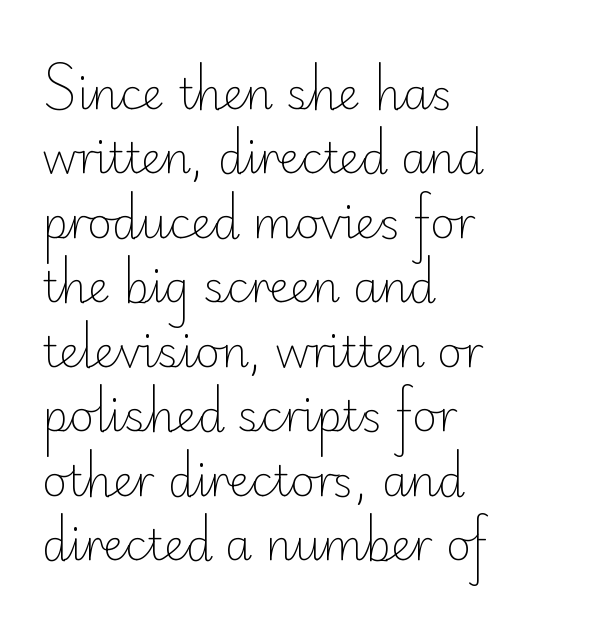
Q: Is the text bold? A: No.
Q: Is the text italic (slanted)? A: No, it is upright.
Q: Is the typeface a serif or a sans-serif typeface? A: Sans-serif.
Q: Is the text underlined? A: No.
Q: How is the paragraph aligned? A: Left-aligned.
Q: Is the spacing between letters normal or unusually wide? A: Normal.
Q: Is the spacing between lines tight, normal or loose? A: Normal.
Q: Width (condensed, normal, or wide)? A: Normal.
Q: Stroke contrast? A: Low.
Q: x-height? A: Small.
Q: Monospaced? A: No.
